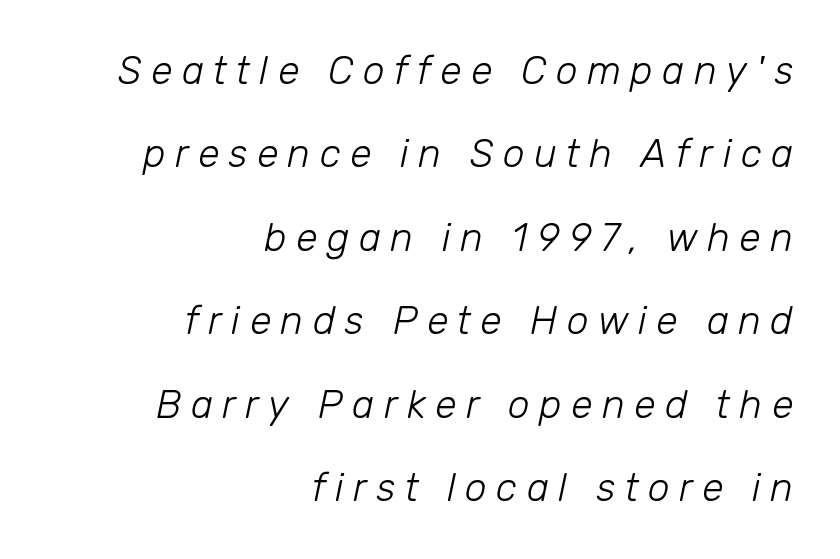
Q: Is the text bold? A: No.
Q: Is the text italic (slanted)? A: Yes, it leans right by about 12 degrees.
Q: Is the text underlined? A: No.
Q: How is the paragraph aligned? A: Right-aligned.
Q: Is the spacing between letters normal or unusually wide? A: Unusually wide.
Q: Is the spacing between lines tight, normal or loose? A: Loose.
Q: Width (condensed, normal, or wide)? A: Normal.
Q: Stroke contrast? A: Low.
Q: x-height? A: Medium.
Q: Monospaced? A: No.
